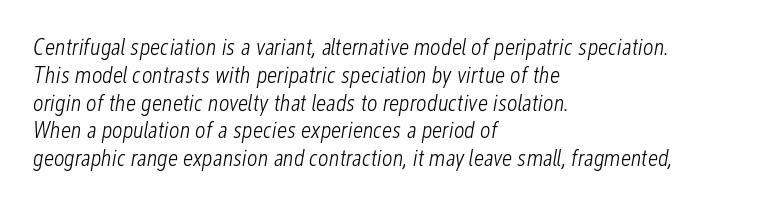
Q: Is the text bold? A: No.
Q: Is the text italic (slanted)? A: Yes, it leans right by about 12 degrees.
Q: Is the text underlined? A: No.
Q: How is the paragraph aligned? A: Left-aligned.
Q: Is the spacing between letters normal or unusually wide? A: Normal.
